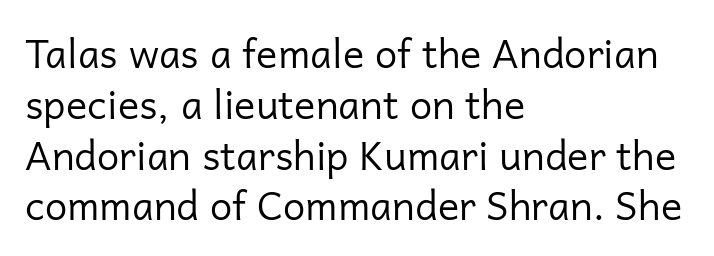
The image shows 40 px regular-weight sans-serif type, upright; set left-aligned, normal line spacing (1.27x), normal letter spacing, not underlined; low stroke contrast and a medium x-height.
